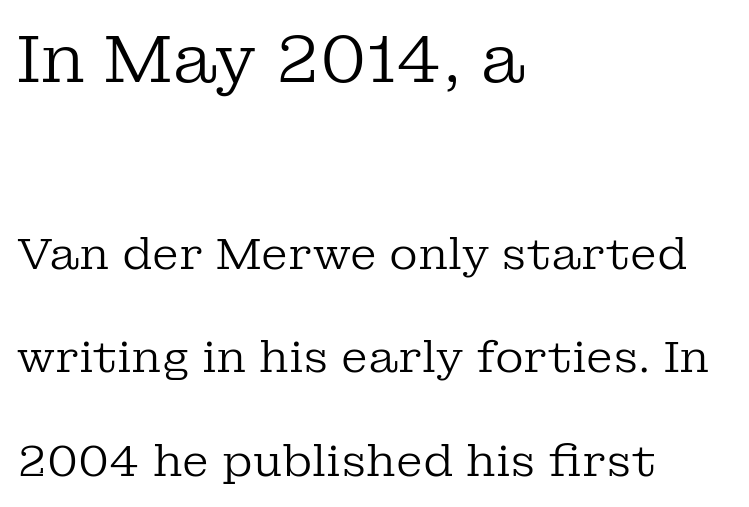
Q: Is the text bold? A: No.
Q: Is the text italic (slanted)? A: No, it is upright.
Q: Is the typeface a serif or a sans-serif typeface? A: Serif.
Q: Is the text underlined? A: No.
Q: How is the paragraph aligned? A: Left-aligned.
Q: Is the spacing between letters normal or unusually wide? A: Normal.
Q: Is the spacing between lines tight, normal or loose? A: Loose.
Q: Which block of text is set in a larger size, the first (top) or the second (bottom)? A: The first (top) one.
Q: Width (condensed, normal, or wide)? A: Normal.
Q: Stroke contrast? A: Low.
Q: x-height? A: Medium.
Q: Monospaced? A: No.
